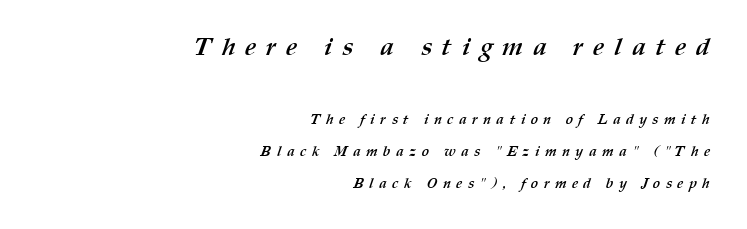
{"bold": "yes", "underline": "no", "align": "right", "line_spacing": "loose", "line_spacing_ratio": 2.26, "letter_spacing": "wide", "letter_spacing_em": 0.39, "larger_block": "first", "size_ratio": 1.79, "glyph_px": 25}
